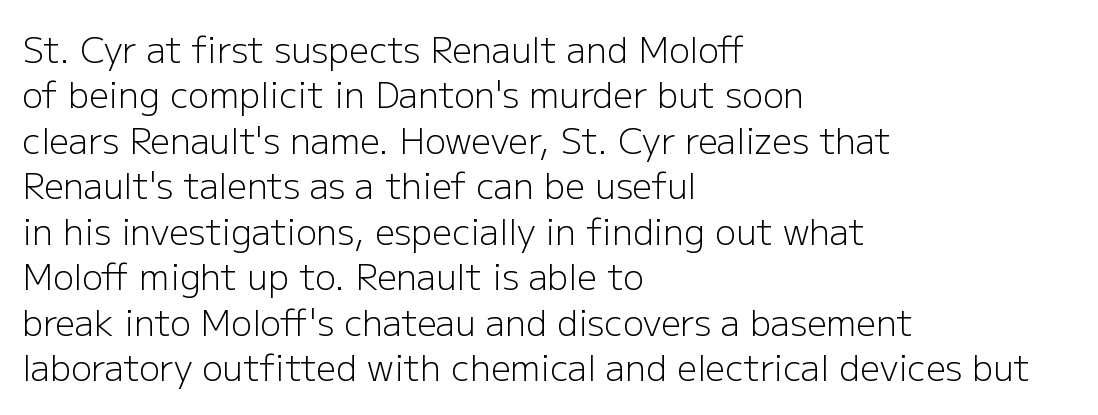
Q: Is the text bold? A: No.
Q: Is the text italic (slanted)? A: No, it is upright.
Q: Is the typeface a serif or a sans-serif typeface? A: Sans-serif.
Q: Is the text underlined? A: No.
Q: How is the paragraph aligned? A: Left-aligned.
Q: Is the spacing between letters normal or unusually wide? A: Normal.
Q: Is the spacing between lines tight, normal or loose? A: Normal.
Q: Width (condensed, normal, or wide)? A: Normal.
Q: Stroke contrast? A: Low.
Q: x-height? A: Medium.
Q: Monospaced? A: No.
